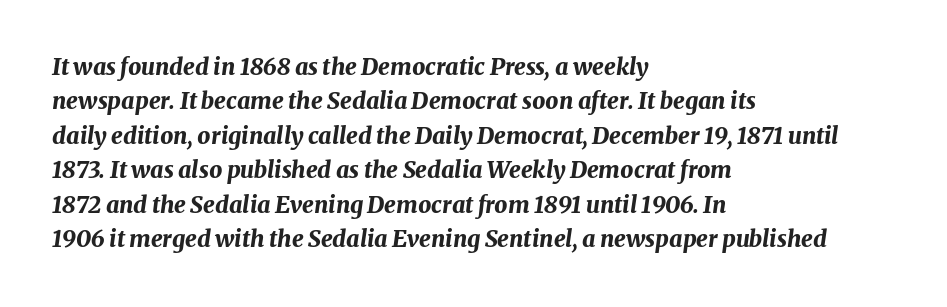
{"italic": "yes", "lean": "right", "slant_degrees": 8, "bold": "yes", "underline": "no", "align": "left", "line_spacing": "normal", "line_spacing_ratio": 1.5, "letter_spacing": "normal", "letter_spacing_em": 0.0, "glyph_px": 23}
